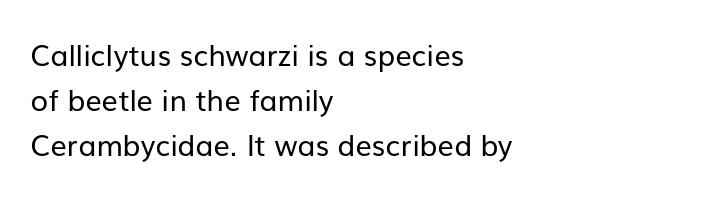
The image shows 29 px regular-weight sans-serif type, upright; set left-aligned, normal line spacing (1.56x), normal letter spacing, not underlined; low stroke contrast and a medium x-height.
